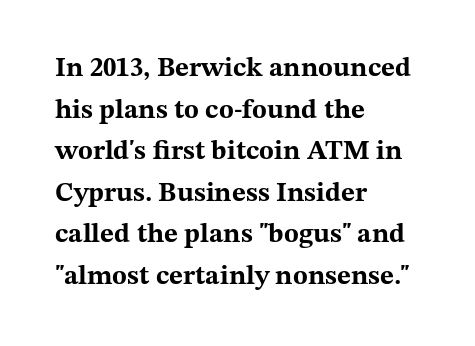
This sample keeps an unexceptional amount of space between lines. Which margin do the lines hug? The left one — the right edge is uneven. The specimen omits any rule beneath the text block's lines. Students, note that the glyphs here touch the page at normal intervals. This is heavy type, rendered in bold.
